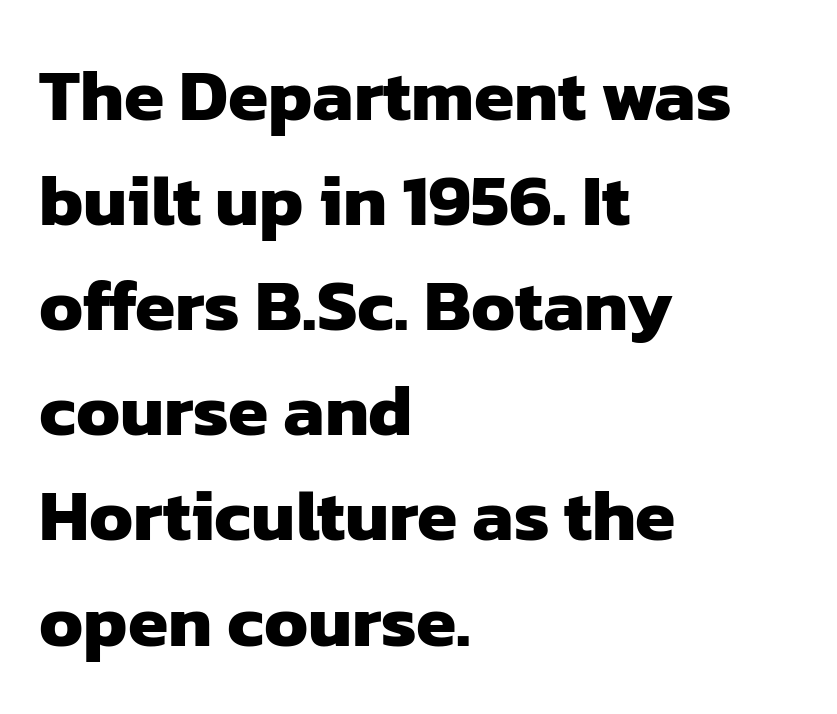
Q: Is the text bold? A: Yes.
Q: Is the typeface a serif or a sans-serif typeface? A: Sans-serif.
Q: Is the text underlined? A: No.
Q: How is the paragraph aligned? A: Left-aligned.
Q: Is the spacing between letters normal or unusually wide? A: Normal.
Q: Is the spacing between lines tight, normal or loose? A: Normal.
Q: Width (condensed, normal, or wide)? A: Normal.
Q: Stroke contrast? A: Low.
Q: x-height? A: Medium.
Q: Monospaced? A: No.
